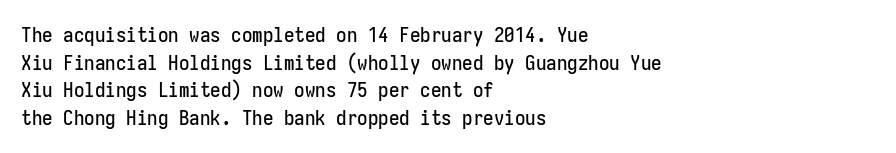
The image shows 21 px text type, upright; set left-aligned, normal line spacing (1.32x), normal letter spacing, not underlined.
